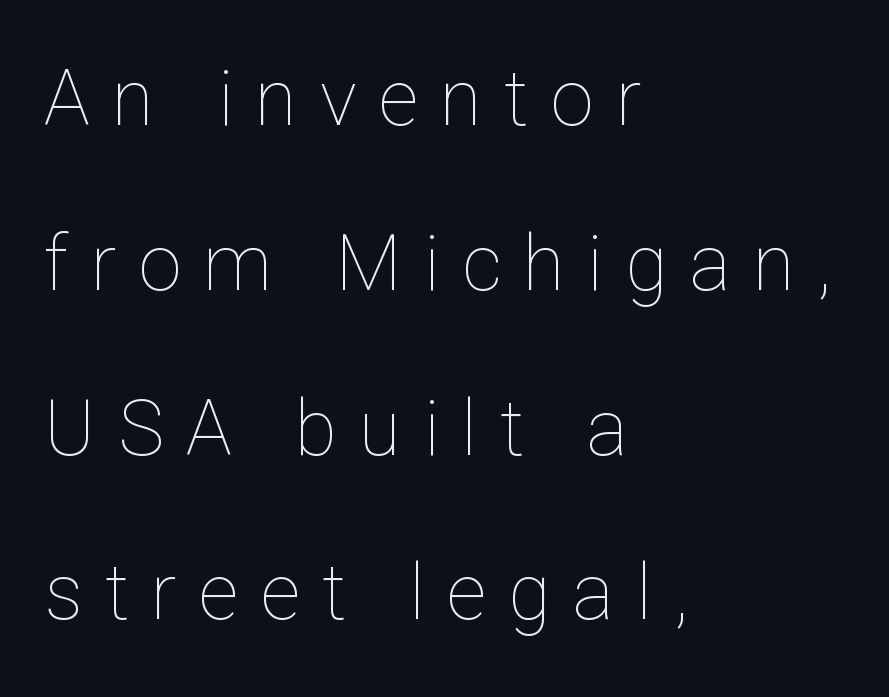
{"italic": "no", "bold": "no", "weight": "thin", "width": "normal", "stroke_contrast": "low", "x_height": "medium", "monospaced": "no", "underline": "no", "align": "left", "line_spacing": "loose", "line_spacing_ratio": 2.14, "letter_spacing": "wide", "letter_spacing_em": 0.29, "glyph_px": 77}
